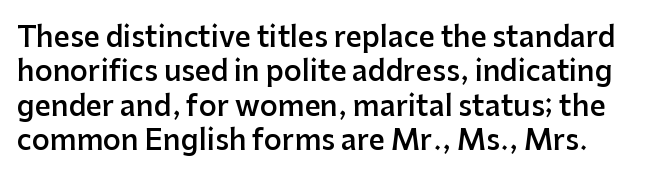
Q: Is the text bold? A: Semi-bold.
Q: Is the text italic (slanted)? A: No, it is upright.
Q: Is the typeface a serif or a sans-serif typeface? A: Sans-serif.
Q: Is the text underlined? A: No.
Q: Is the spacing between letters normal or unusually wide? A: Normal.
Q: Width (condensed, normal, or wide)? A: Normal.
Q: Stroke contrast? A: Low.
Q: x-height? A: Medium.
Q: Monospaced? A: No.
